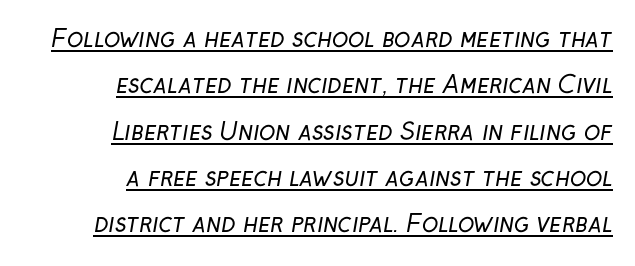
Q: Is the text bold? A: No.
Q: Is the text underlined? A: Yes.
Q: How is the paragraph aligned? A: Right-aligned.
Q: Is the spacing between letters normal or unusually wide? A: Normal.
Q: Is the spacing between lines tight, normal or loose? A: Loose.
